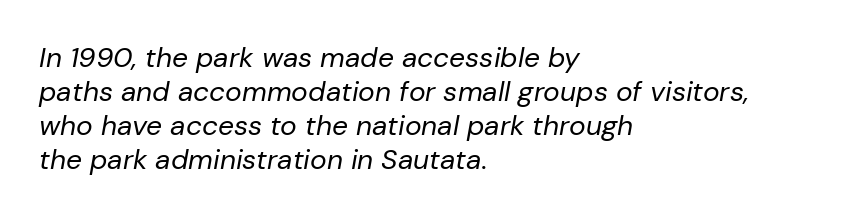
The image shows 28 px regular-weight type, italic (leaning right); set left-aligned, line spacing 1.22x, normal letter spacing, not underlined; low stroke contrast and a medium x-height.
